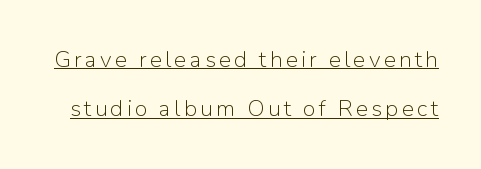
{"italic": "no", "bold": "no", "underline": "yes", "line_spacing": "loose", "line_spacing_ratio": 2.15, "glyph_px": 23}
